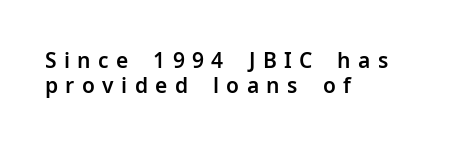
{"italic": "no", "underline": "no", "align": "left", "line_spacing_ratio": 1.18, "letter_spacing": "wide", "letter_spacing_em": 0.35, "glyph_px": 21}
